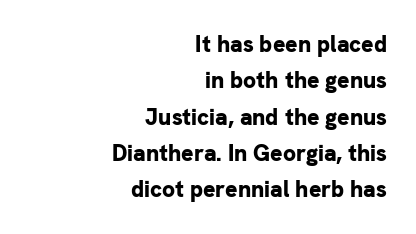
The image shows 23 px bold type, upright; set right-aligned, normal line spacing (1.58x), normal letter spacing, not underlined.
